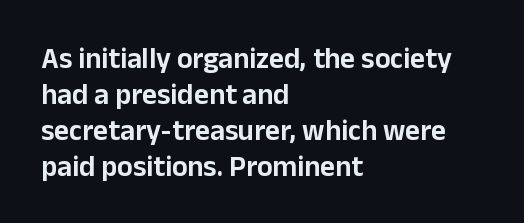
The image shows 29 px sans-serif type, upright; set left-aligned, line spacing 1.24x, normal letter spacing, not underlined; low stroke contrast and a medium x-height.
